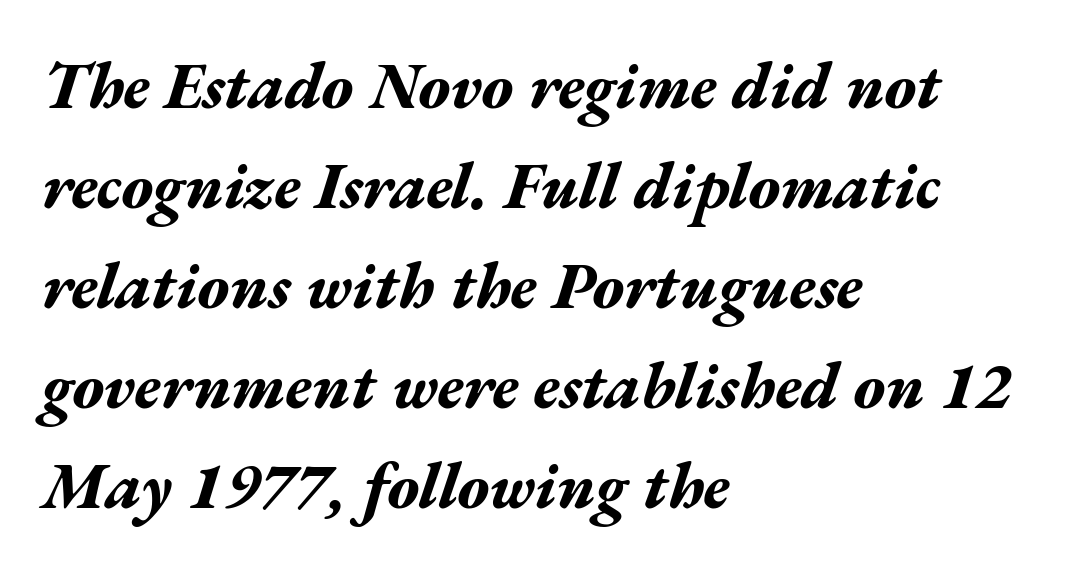
The line texture is even and compact thanks to regular tracking. The sample has been set heavy, in full bold. Think of a printed novel: that variable character pitch is what you see here. The vertical gap from one line to the next is medium. There's an unmistakable incline to the writing here. Caption: multi-line text, flush left, ragged right.
